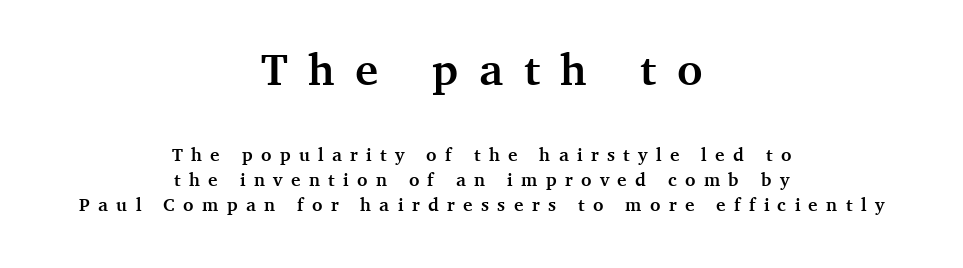
Unlike a clean sans, this face finishes its strokes with serifs. Thick stems and heavy bowls — unmistakably bold. These lines are rendered in a variable-pitch font. The passage shown has open, widely tracked lettering throughout. This rendering uses center alignment, leaving both contours irregular but symmetric.
